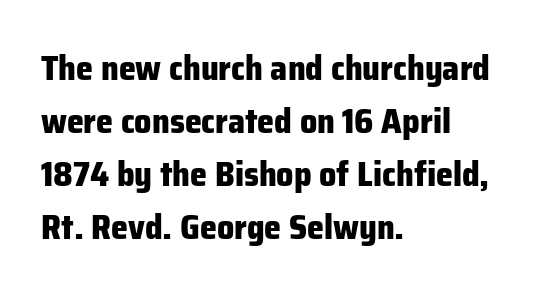
{"serif": "no", "italic": "no", "bold": "yes", "weight": "heavy", "width": "normal", "stroke_contrast": "low", "x_height": "medium", "monospaced": "no", "underline": "no", "align": "left", "line_spacing": "normal", "line_spacing_ratio": 1.56, "letter_spacing": "normal", "letter_spacing_em": 0.0, "glyph_px": 34}
